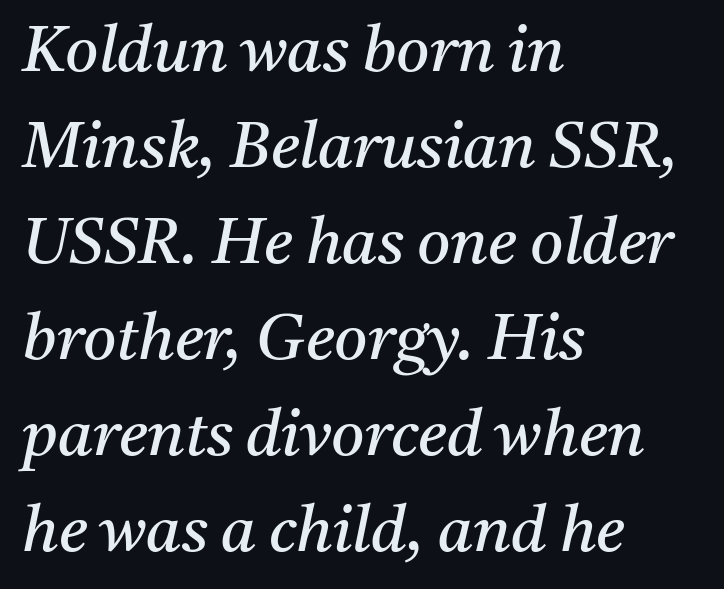
The image shows 64 px regular-weight serif type, italic (leaning right); set left-aligned, normal line spacing (1.5x), normal letter spacing, not underlined; medium stroke contrast and a medium x-height.
